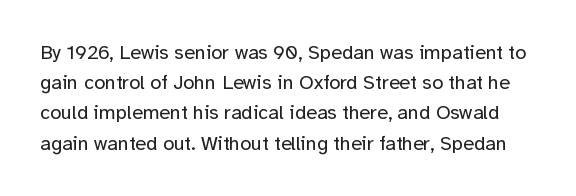
Q: Is the text bold? A: No.
Q: Is the text italic (slanted)? A: No, it is upright.
Q: Is the text underlined? A: No.
Q: Is the spacing between letters normal or unusually wide? A: Normal.
Q: Is the spacing between lines tight, normal or loose? A: Normal.
